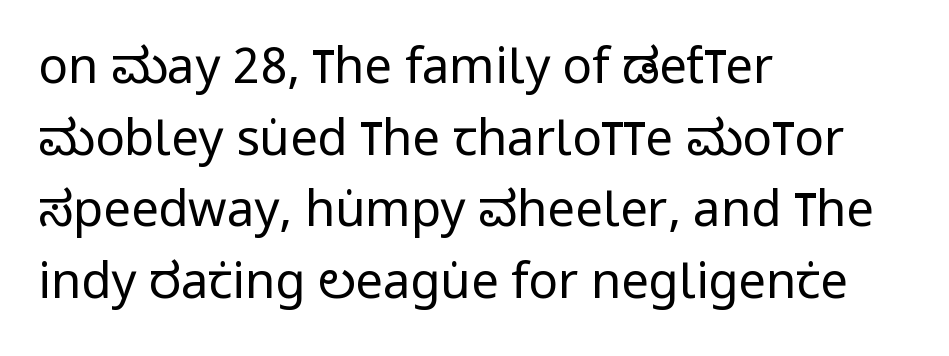
Note: no serifs on the glyphs. Weight class: somewhere from thin through regular. The passage shown is not underscored anywhere. This is roman type, the default non-slanted kind. These lines sit exactly where default settings would place them.
